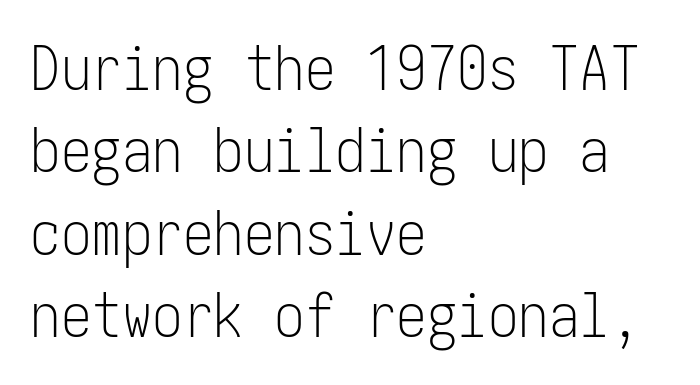
Q: Is the text bold? A: No.
Q: Is the text italic (slanted)? A: No, it is upright.
Q: Is the typeface a serif or a sans-serif typeface? A: Sans-serif.
Q: Is the text underlined? A: No.
Q: How is the paragraph aligned? A: Left-aligned.
Q: Is the spacing between letters normal or unusually wide? A: Normal.
Q: Is the spacing between lines tight, normal or loose? A: Normal.
Q: Width (condensed, normal, or wide)? A: Condensed.
Q: Stroke contrast? A: Low.
Q: x-height? A: Medium.
